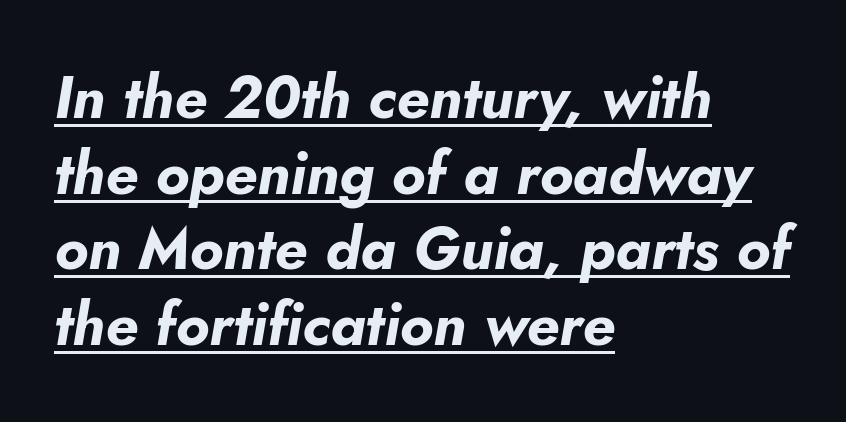
The image shows 59 px bold type, italic (leaning right); set left-aligned, normal line spacing (1.28x), normal letter spacing, underlined; low stroke contrast and a small x-height.
